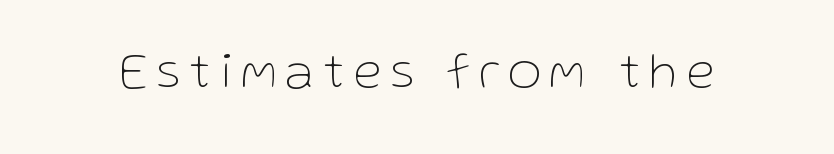
The image shows 51 px thin sans-serif type, upright; set not underlined; low stroke contrast and a medium x-height.
